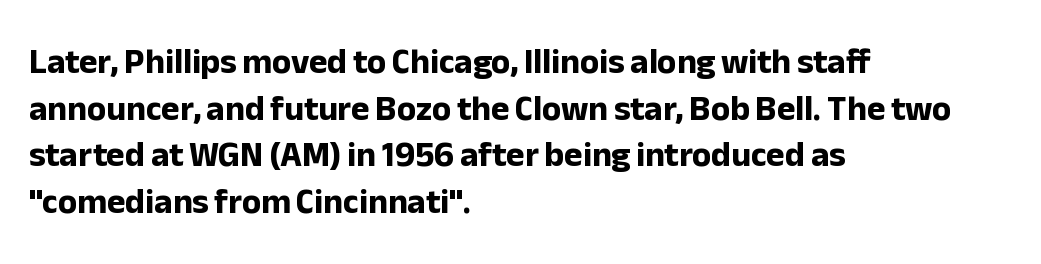
Q: Is the text bold? A: Yes.
Q: Is the text italic (slanted)? A: No, it is upright.
Q: Is the typeface a serif or a sans-serif typeface? A: Sans-serif.
Q: Is the text underlined? A: No.
Q: How is the paragraph aligned? A: Left-aligned.
Q: Is the spacing between letters normal or unusually wide? A: Normal.
Q: Is the spacing between lines tight, normal or loose? A: Normal.
Q: Width (condensed, normal, or wide)? A: Normal.
Q: Stroke contrast? A: Low.
Q: x-height? A: Medium.
Q: Monospaced? A: No.
